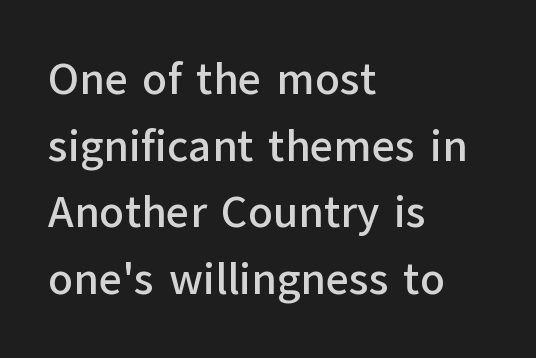
Q: Is the text italic (slanted)? A: No, it is upright.
Q: Is the typeface a serif or a sans-serif typeface? A: Sans-serif.
Q: Is the text underlined? A: No.
Q: How is the paragraph aligned? A: Left-aligned.
Q: Is the spacing between letters normal or unusually wide? A: Normal.
Q: Is the spacing between lines tight, normal or loose? A: Normal.
Q: Width (condensed, normal, or wide)? A: Normal.
Q: Stroke contrast? A: Low.
Q: x-height? A: Medium.
Q: Monospaced? A: No.
